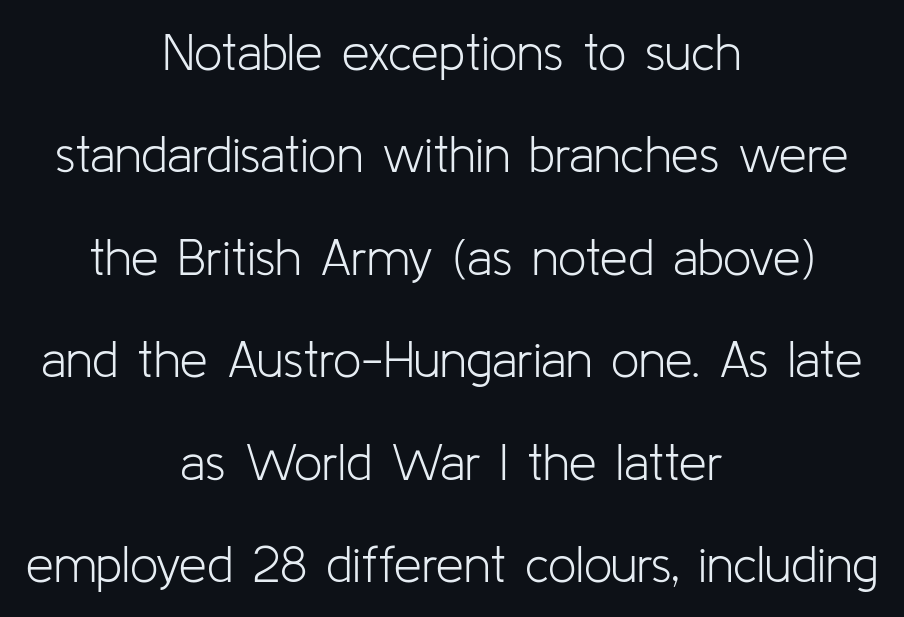
Q: Is the text bold? A: No.
Q: Is the text italic (slanted)? A: No, it is upright.
Q: Is the typeface a serif or a sans-serif typeface? A: Sans-serif.
Q: Is the text underlined? A: No.
Q: How is the paragraph aligned? A: Centered.
Q: Is the spacing between letters normal or unusually wide? A: Normal.
Q: Is the spacing between lines tight, normal or loose? A: Loose.
Q: Width (condensed, normal, or wide)? A: Normal.
Q: Stroke contrast? A: Low.
Q: x-height? A: Medium.
Q: Monospaced? A: No.
